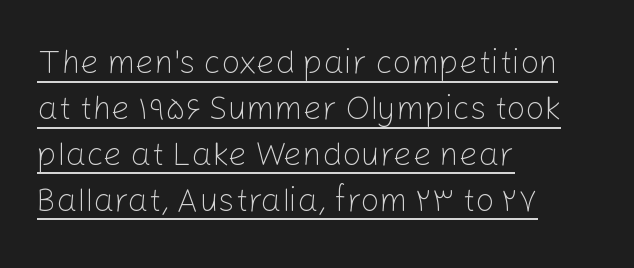
The letters stand upright; this is a roman face. Students, observe: this is what conventionally led text looks like. Think of a printed novel: that variable character pitch is what you see here. The strokes are not fattened; the text isn't bold. Type style note: lacks serifs.
